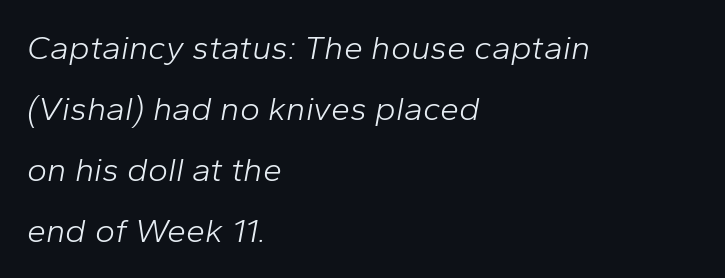
Q: Is the text bold? A: No.
Q: Is the text italic (slanted)? A: Yes, it leans right by about 10 degrees.
Q: Is the text underlined? A: No.
Q: How is the paragraph aligned? A: Left-aligned.
Q: Is the spacing between letters normal or unusually wide? A: Normal.
Q: Width (condensed, normal, or wide)? A: Normal.
Q: Stroke contrast? A: Low.
Q: x-height? A: Medium.
Q: Monospaced? A: No.
